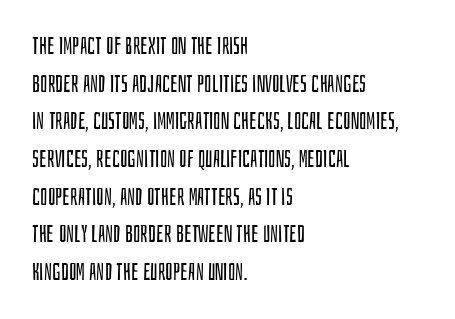
The setting favours the left margin, as ordinary paragraphs usually do. The face looks like a standard text weight, possibly lighter. Each row of text sits above clean, open space. Posture: straight, roman, zero tilt.
